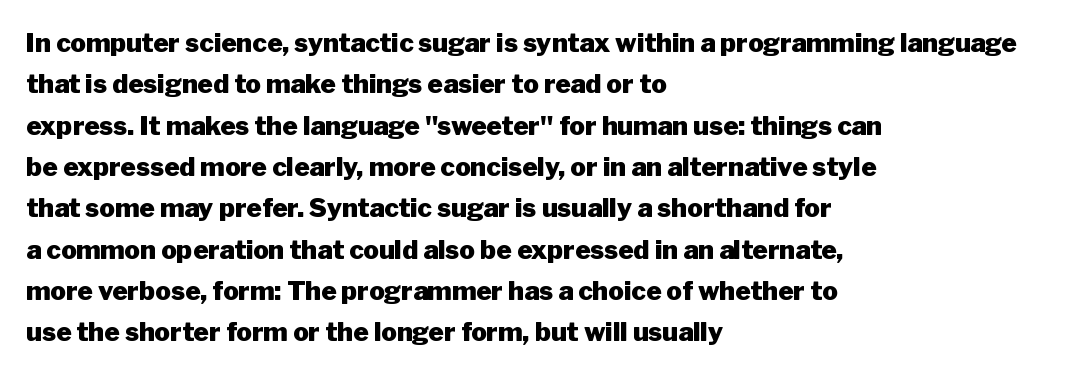
Descenders are the only things crossing below the line. Honestly, the row spacing looks completely unremarkable. The font is running at its bold setting. Inter-character spacing is left at the font's built-in metrics. Vertical strokes here are truly vertical.
